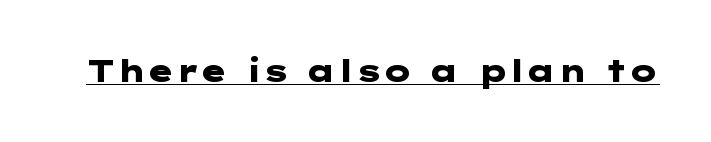
The image shows 30 px heavy, wide sans-serif type, upright; set normal letter spacing, underlined; low stroke contrast and a medium x-height.
